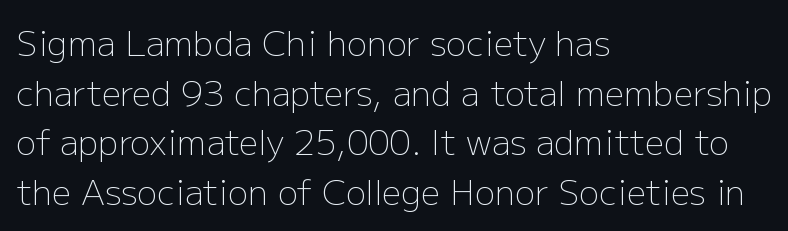
Posture: upright roman. The passage is arranged the way most books set body copy — flush left. A typesetter would label this face a sans. Do the characters align in a grid? No, the font is proportional. The passage shown stacks its lines at a standard gap.
